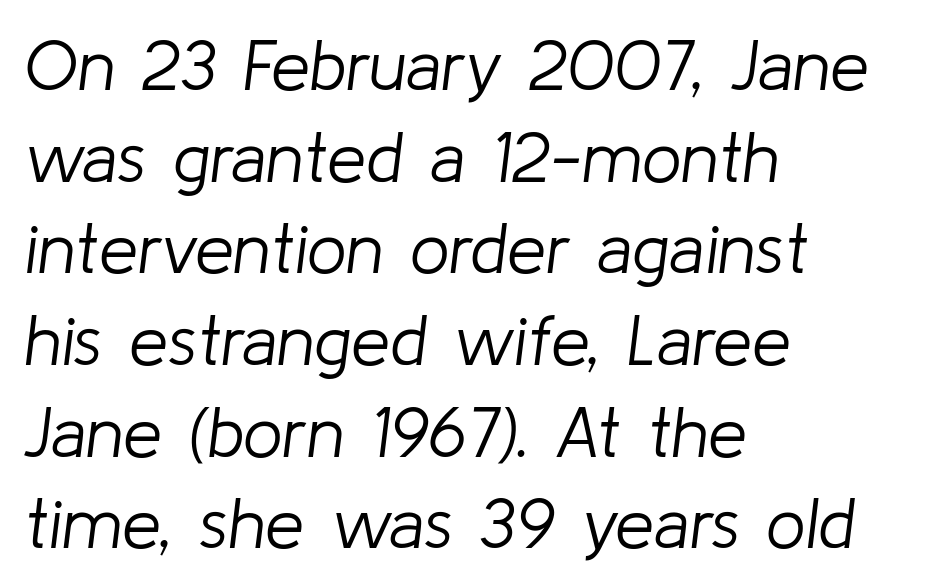
{"italic": "yes", "lean": "right", "slant_degrees": 8, "bold": "no", "weight": "light", "width": "normal", "stroke_contrast": "low", "x_height": "medium", "monospaced": "no", "underline": "no", "align": "left", "line_spacing": "normal", "line_spacing_ratio": 1.31, "letter_spacing": "normal", "letter_spacing_em": 0.0, "glyph_px": 70}
